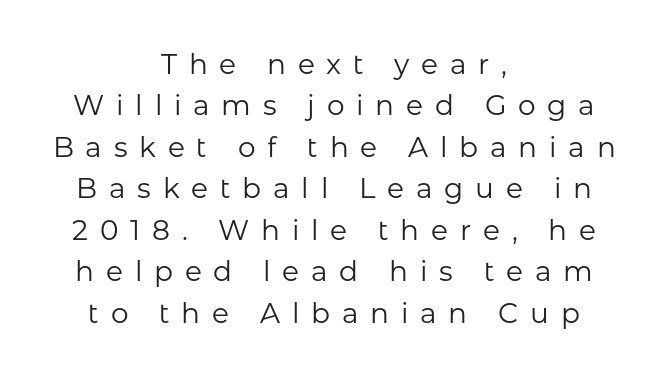
{"serif": "no", "italic": "no", "bold": "no", "weight": "regular", "width": "normal", "stroke_contrast": "low", "x_height": "medium", "monospaced": "no", "underline": "no", "align": "center", "line_spacing": "normal", "line_spacing_ratio": 1.48, "letter_spacing": "wide", "letter_spacing_em": 0.42, "glyph_px": 28}
